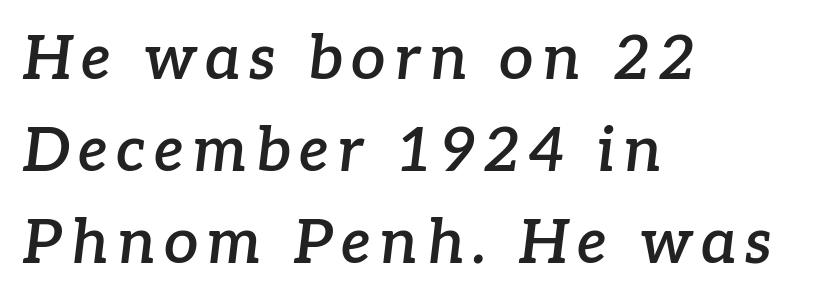
Q: Is the text bold? A: Semi-bold.
Q: Is the text italic (slanted)? A: Yes, it leans right by about 7 degrees.
Q: Is the typeface a serif or a sans-serif typeface? A: Serif.
Q: Is the text underlined? A: No.
Q: How is the paragraph aligned? A: Left-aligned.
Q: Is the spacing between lines tight, normal or loose? A: Normal.
Q: Width (condensed, normal, or wide)? A: Normal.
Q: Stroke contrast? A: Low.
Q: x-height? A: Medium.
Q: Monospaced? A: No.
